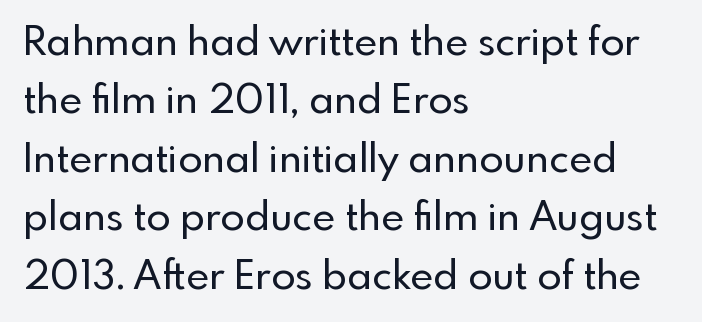
Q: Is the text italic (slanted)? A: No, it is upright.
Q: Is the typeface a serif or a sans-serif typeface? A: Sans-serif.
Q: Is the text underlined? A: No.
Q: How is the paragraph aligned? A: Left-aligned.
Q: Is the spacing between letters normal or unusually wide? A: Normal.
Q: Is the spacing between lines tight, normal or loose? A: Normal.
Q: Width (condensed, normal, or wide)? A: Normal.
Q: x-height? A: Small.
Q: Monospaced? A: No.
